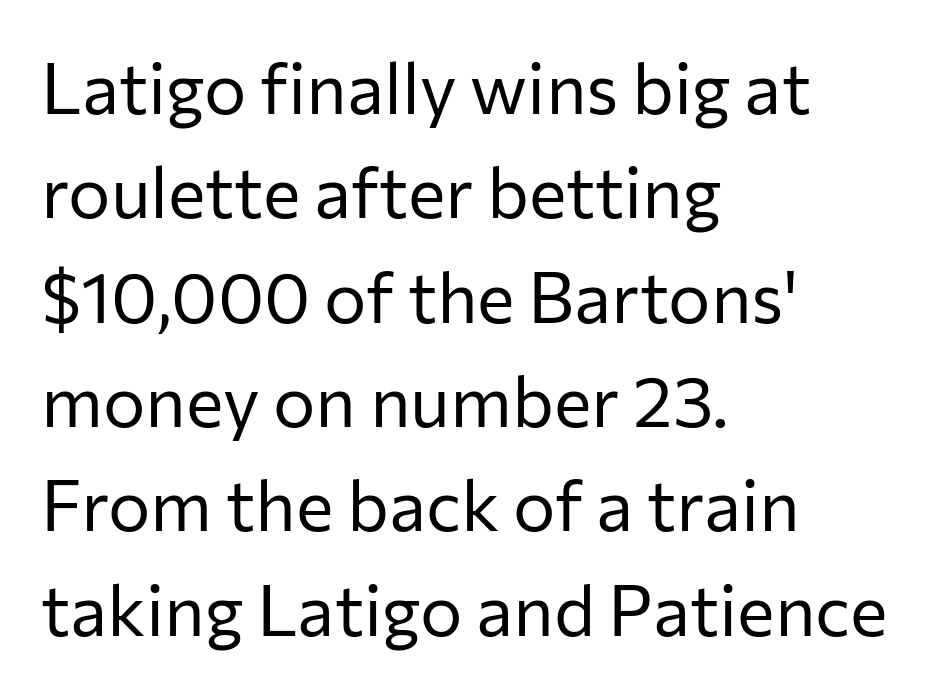
Q: Is the text bold? A: No.
Q: Is the text italic (slanted)? A: No, it is upright.
Q: Is the typeface a serif or a sans-serif typeface? A: Sans-serif.
Q: Is the text underlined? A: No.
Q: How is the paragraph aligned? A: Left-aligned.
Q: Is the spacing between letters normal or unusually wide? A: Normal.
Q: Is the spacing between lines tight, normal or loose? A: Normal.
Q: Width (condensed, normal, or wide)? A: Normal.
Q: Stroke contrast? A: Low.
Q: x-height? A: Medium.
Q: Monospaced? A: No.
